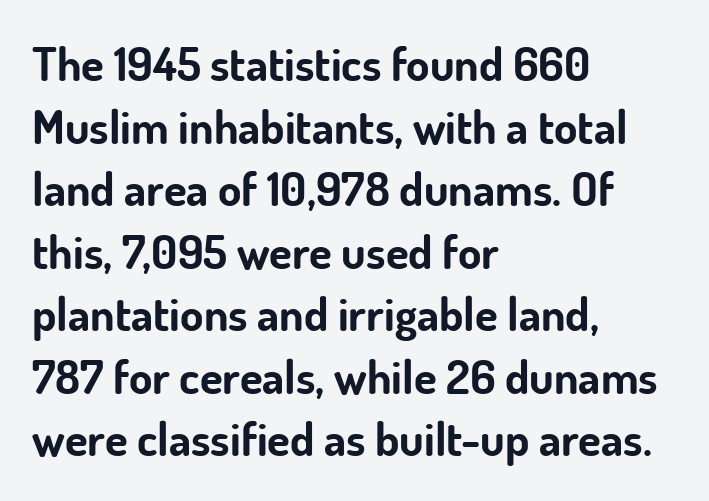
The type family on display is of the sans-serif kind. These lines carry a lot of weight — the face is fully bold. The gaps between neighbouring characters are ordinary and unremarkable. Character widths vary here, with narrow letters taking less room than wide ones. Lines of text with bare space underneath.
